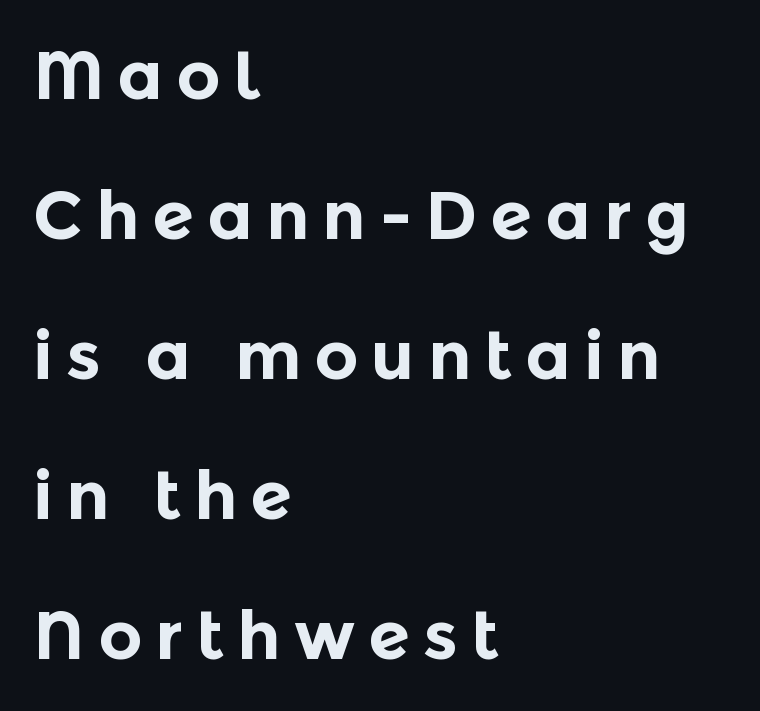
The paragraph shown leans on its left margin. Leading is clearly above the norm, producing a sparse column. Underline: absent. Chunky letters — that's bold for sure.
